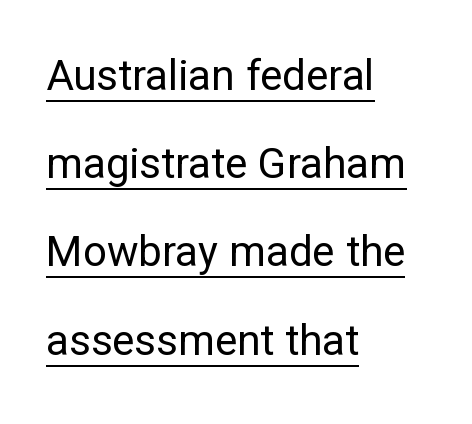
Are there feet on the stems? There aren't — it's a sans. Each line starts at the same left margin while the right side varies. Character widths vary here, with narrow letters taking less room than wide ones. You could fit nearly another row in the gap between these rows.
